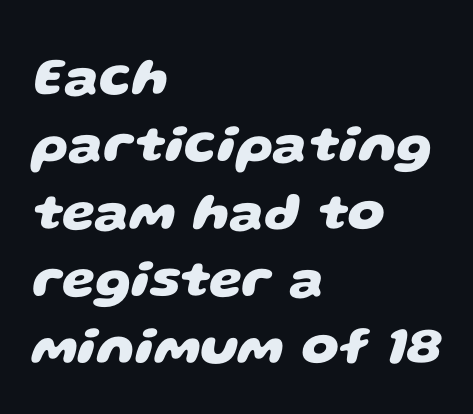
The face used here is proportionally spaced, like ordinary book or web type. Successive baselines arrive at the customary interval. Serif or sans? Sans — the stroke terminals are bare. Glance below the letters and you will spot only blank space.
